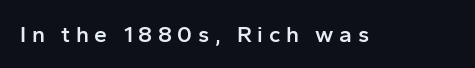
{"italic": "no", "bold": "semi", "underline": "no", "letter_spacing": "wide", "letter_spacing_em": 0.24, "glyph_px": 23}
